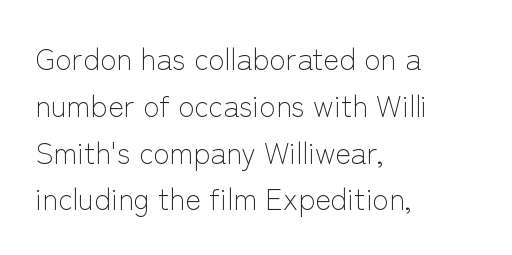
No italicization has been applied; the sample stays upright. Typographically, this falls in the sans-serif category. Plain, unruled lines of type. No heavy texture on the line: the type isn't bold.
